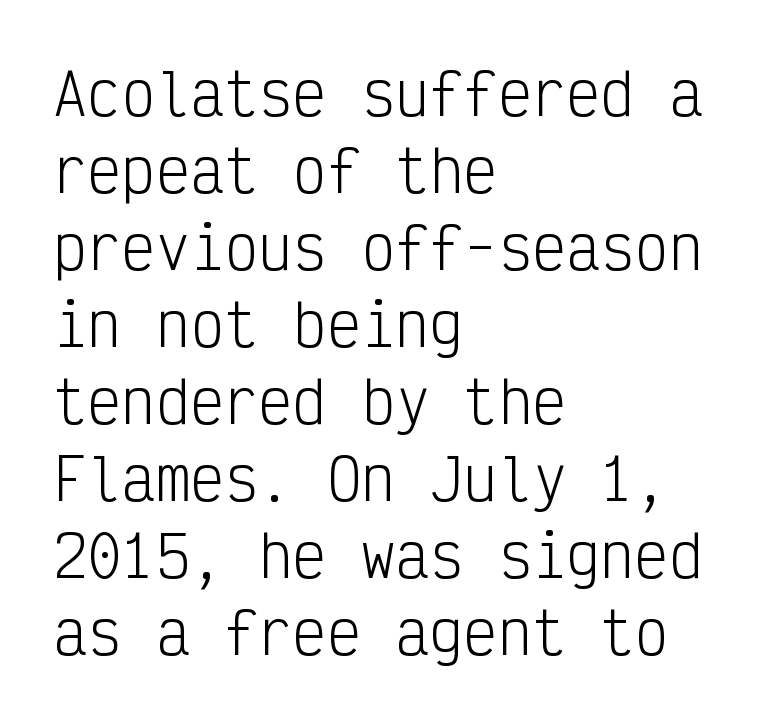
This sample has the even, mechanical cadence of fixed-width lettering. Here the glyphs are tracked normally, forming tight word shapes. The leading is moderate, giving the passage an even texture. A light-to-regular cut is what we see here. The gap between lines stays unmarked.
